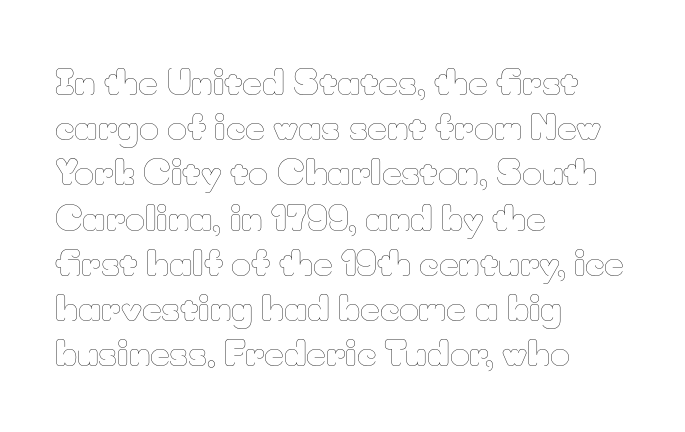
The image shows 34 px thin type, upright; set left-aligned, normal line spacing (1.33x), normal letter spacing, not underlined; low stroke contrast and a small x-height.
